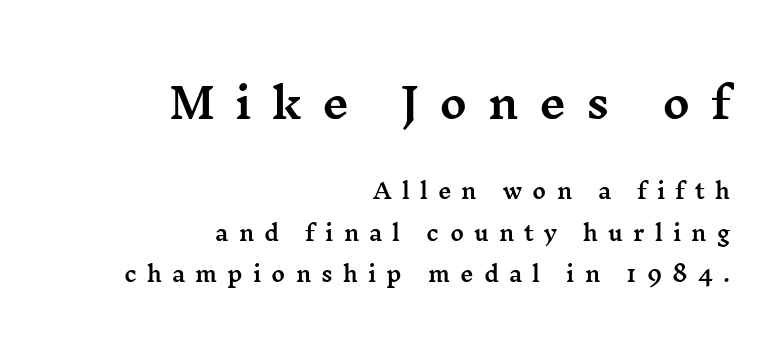
Q: Is the text italic (slanted)? A: No, it is upright.
Q: Is the typeface a serif or a sans-serif typeface? A: Serif.
Q: Is the text underlined? A: No.
Q: How is the paragraph aligned? A: Right-aligned.
Q: Is the spacing between letters normal or unusually wide? A: Unusually wide.
Q: Is the spacing between lines tight, normal or loose? A: Loose.
Q: Which block of text is set in a larger size, the first (top) or the second (bottom)? A: The first (top) one.
Q: Width (condensed, normal, or wide)? A: Wide.
Q: Stroke contrast? A: Medium.
Q: x-height? A: Medium.
Q: Monospaced? A: No.
